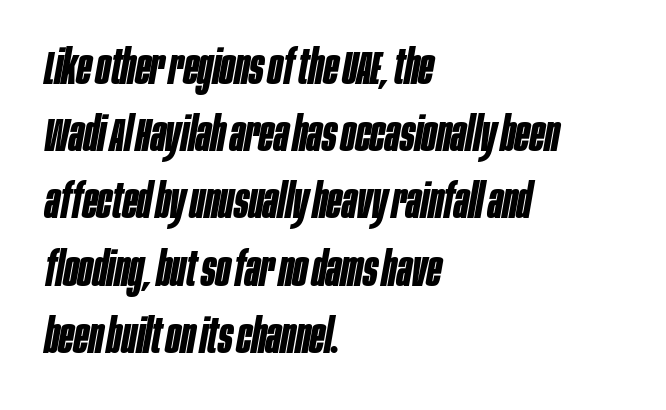
{"italic": "yes", "lean": "right", "slant_degrees": 10, "bold": "yes", "weight": "bold", "width": "condensed", "stroke_contrast": "low", "x_height": "large", "monospaced": "no", "underline": "no", "align": "left", "line_spacing": "normal", "line_spacing_ratio": 1.4, "letter_spacing": "normal", "letter_spacing_em": 0.0, "glyph_px": 48}
